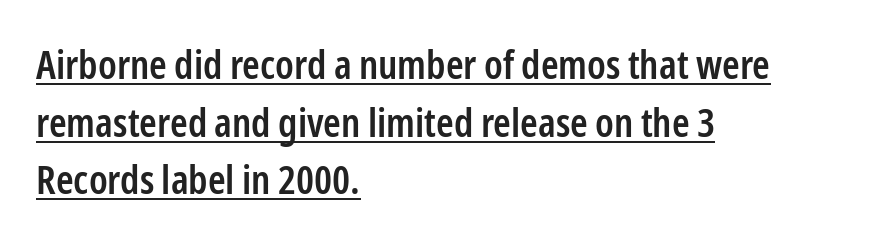
Nope, not italic — everything's standing straight. Summary of vertical rhythm: regular, with standard interline spacing. Typographically, this falls in the sans-serif category. The strokes are fattened partway — semibold, not bold.
